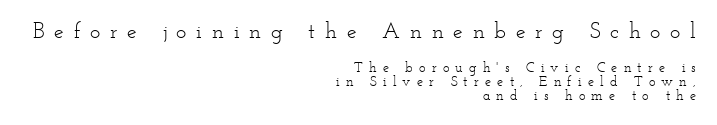
Q: Is the text bold? A: No.
Q: Is the text italic (slanted)? A: No, it is upright.
Q: Is the text underlined? A: No.
Q: How is the paragraph aligned? A: Right-aligned.
Q: Is the spacing between letters normal or unusually wide? A: Unusually wide.
Q: Is the spacing between lines tight, normal or loose? A: Tight.
Q: Which block of text is set in a larger size, the first (top) or the second (bottom)? A: The first (top) one.
